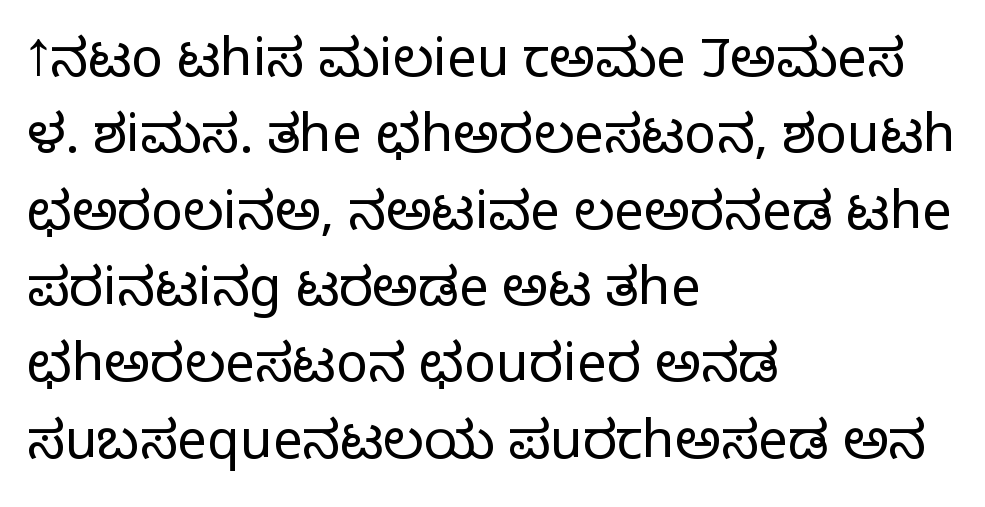
Short and long lines alike share a common starting point at left. You could not count columns in this text — the font is proportionally spaced. Descenders hang freely into open space. Each new line begins a customary step beneath the previous one. You could call the tracking neutral — neither tight nor loose.
